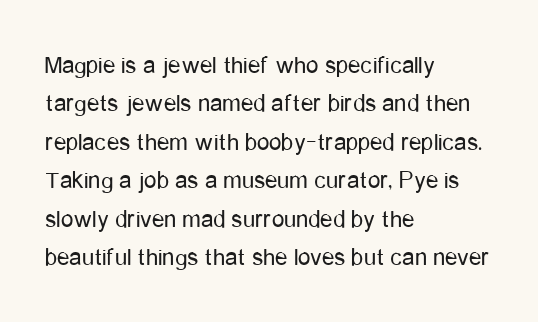
This sample uses an upright cut, with every glyph sitting square on the baseline. The string is rendered with underlining switched off. Tracking value appears to be zero — textbook default spacing. The lines in this sample share a left origin and differ only in where they stop. Vertical spacing — default.
